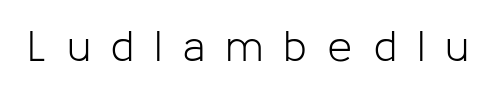
{"serif": "no", "italic": "no", "bold": "no", "weight": "light", "width": "normal", "stroke_contrast": "low", "x_height": "medium", "monospaced": "no", "underline": "no", "letter_spacing": "wide", "letter_spacing_em": 0.5, "glyph_px": 43}
